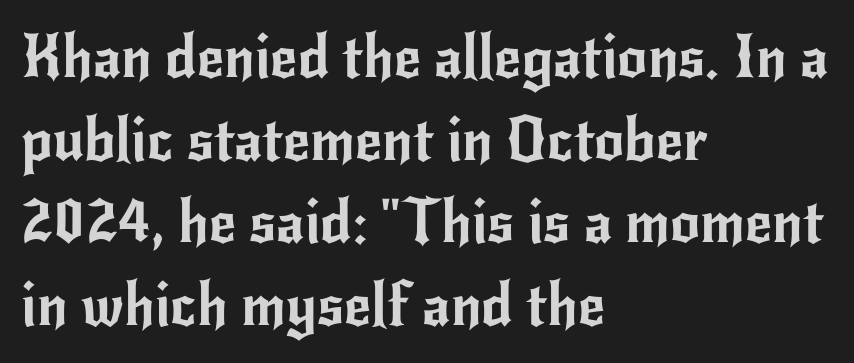
Q: Is the text italic (slanted)? A: No, it is upright.
Q: Is the typeface a serif or a sans-serif typeface? A: Sans-serif.
Q: Is the text underlined? A: No.
Q: How is the paragraph aligned? A: Left-aligned.
Q: Is the spacing between letters normal or unusually wide? A: Normal.
Q: Is the spacing between lines tight, normal or loose? A: Normal.
Q: Width (condensed, normal, or wide)? A: Normal.
Q: Stroke contrast? A: Low.
Q: x-height? A: Small.
Q: Monospaced? A: No.
